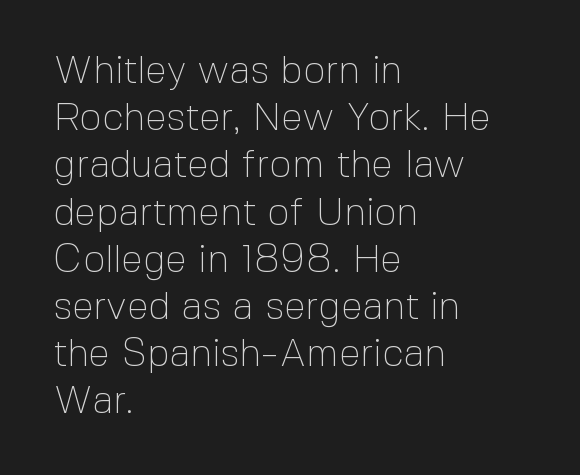
The image shows 39 px thin sans-serif type, upright; set left-aligned, line spacing 1.21x, normal letter spacing, not underlined; a medium x-height.
